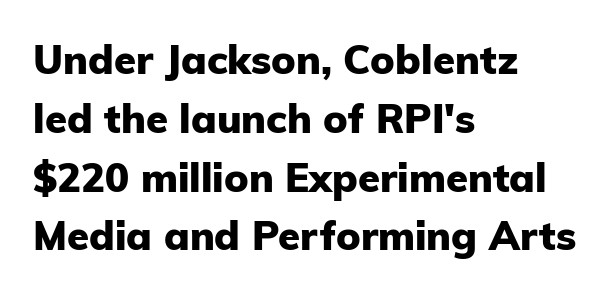
The image shows 40 px heavy sans-serif type, upright; set left-aligned, normal line spacing (1.47x), normal letter spacing, not underlined; low stroke contrast and a medium x-height.
